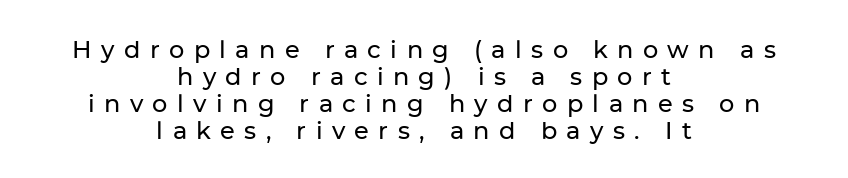
Tracking value appears strongly positive — letters spread wide. The specimen reads as upright at a glance. The setting favours the middle, as headings and verse often do. Bare-footed words on every line. Vertical spacing — tight.
